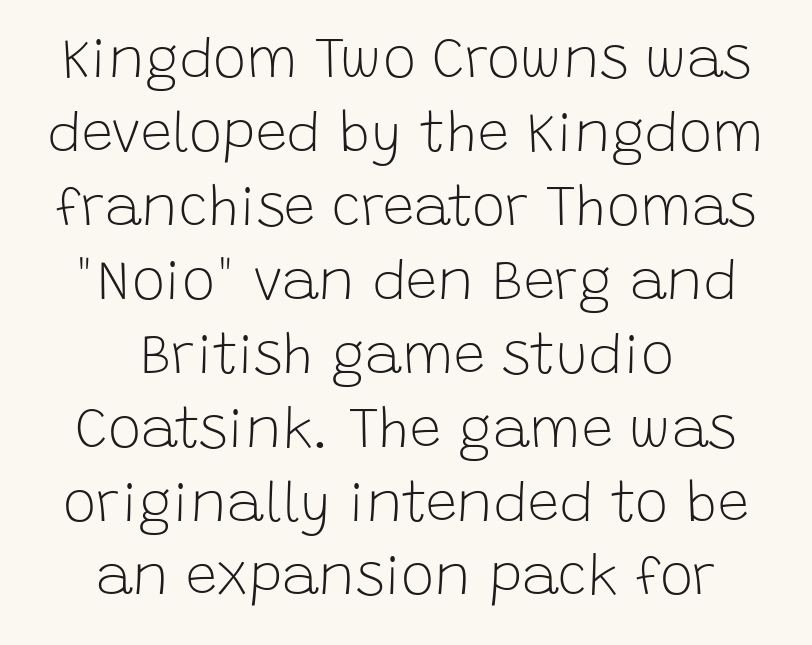
The image shows 56 px light sans-serif type, upright; set centered, normal line spacing (1.32x), normal letter spacing, not underlined; low stroke contrast and a large x-height.
